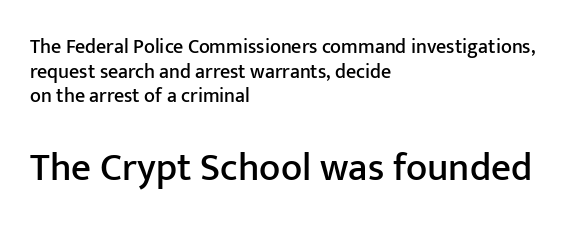
Q: Is the text italic (slanted)? A: No, it is upright.
Q: Is the typeface a serif or a sans-serif typeface? A: Sans-serif.
Q: Is the text underlined? A: No.
Q: How is the paragraph aligned? A: Left-aligned.
Q: Is the spacing between letters normal or unusually wide? A: Normal.
Q: Which block of text is set in a larger size, the first (top) or the second (bottom)? A: The second (bottom) one.
Q: Width (condensed, normal, or wide)? A: Normal.
Q: Stroke contrast? A: Low.
Q: x-height? A: Medium.
Q: Monospaced? A: No.
